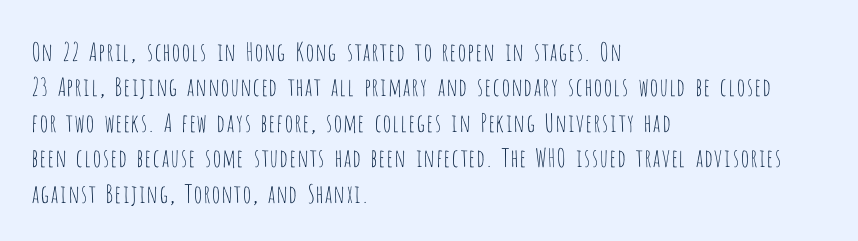
The image shows 25 px text type, upright; set left-aligned, normal line spacing (1.42x), normal letter spacing, not underlined.
